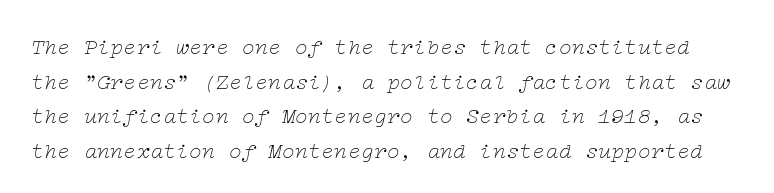
The image shows 22 px text type, italic (leaning right); set normal line spacing (1.57x), normal letter spacing, not underlined.
